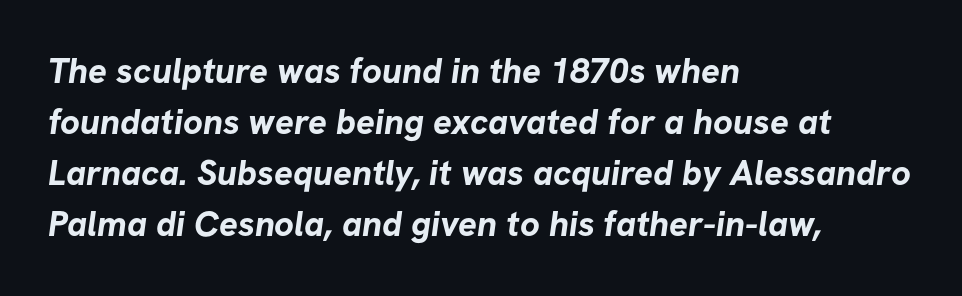
{"serif": "no", "bold": "yes", "weight": "bold", "width": "normal", "stroke_contrast": "low", "x_height": "medium", "monospaced": "no", "underline": "no", "align": "left", "line_spacing": "normal", "line_spacing_ratio": 1.46, "letter_spacing": "normal", "letter_spacing_em": 0.0, "glyph_px": 35}
